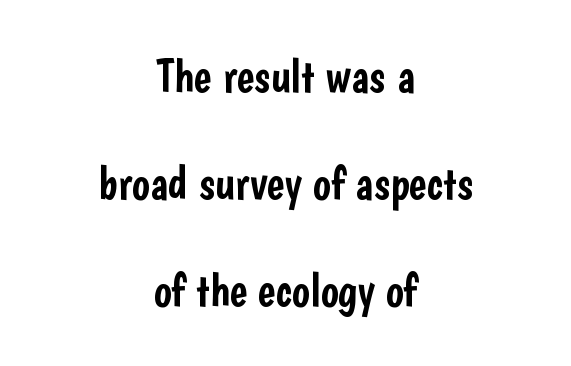
Posture: vertical. A typesetter would label this face a sans. You could not count columns in this text — the font is proportionally spaced. A typesetter would call this zero additional tracking. The space directly below the letters is spotless.
